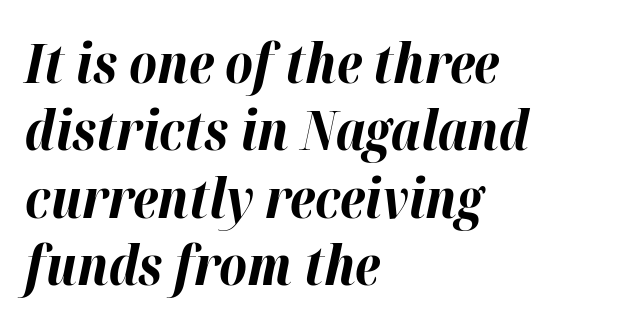
Q: Is the text bold? A: Yes.
Q: Is the text italic (slanted)? A: Yes, it leans right by about 12 degrees.
Q: Is the text underlined? A: No.
Q: How is the paragraph aligned? A: Left-aligned.
Q: Is the spacing between letters normal or unusually wide? A: Normal.
Q: Is the spacing between lines tight, normal or loose? A: Normal.
Q: Width (condensed, normal, or wide)? A: Normal.
Q: Stroke contrast? A: High.
Q: x-height? A: Medium.
Q: Monospaced? A: No.
